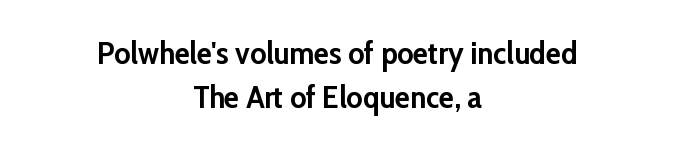
{"serif": "no", "italic": "no", "bold": "yes", "weight": "semibold", "width": "normal", "stroke_contrast": "low", "x_height": "medium", "monospaced": "no", "underline": "no", "align": "center", "line_spacing": "normal", "line_spacing_ratio": 1.41, "letter_spacing": "normal", "letter_spacing_em": 0.0, "glyph_px": 31}
